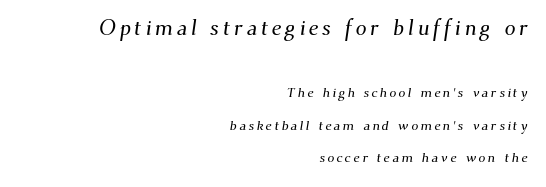
The image shows 22 px text type; set right-aligned, loose line spacing (2.31x), not underlined; the first (top) block is 1.57x larger.
